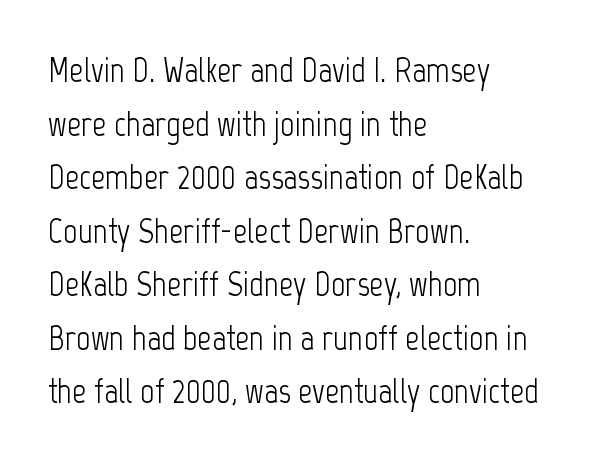
Q: Is the text bold? A: No.
Q: Is the text italic (slanted)? A: No, it is upright.
Q: Is the typeface a serif or a sans-serif typeface? A: Sans-serif.
Q: Is the text underlined? A: No.
Q: How is the paragraph aligned? A: Left-aligned.
Q: Is the spacing between letters normal or unusually wide? A: Normal.
Q: Is the spacing between lines tight, normal or loose? A: Normal.
Q: Width (condensed, normal, or wide)? A: Condensed.
Q: Stroke contrast? A: Low.
Q: x-height? A: Medium.
Q: Monospaced? A: No.
